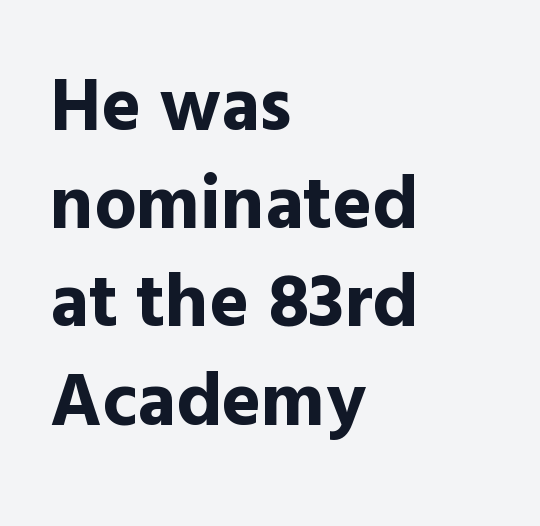
Do the letters lean? They stand straight. Typeset ragged right — the left edge is the straight one. The font family rendered here belongs to the sans-serif group. The specimen omits any rule beneath the text block's lines. Proportional: the letters do not fall into vertical columns. Strong, thick strokes mark this as bold type.
